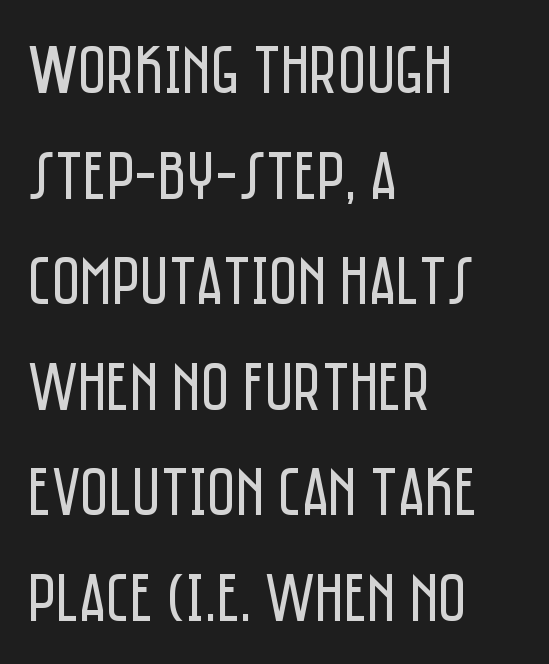
{"serif": "no", "italic": "no", "bold": "no", "weight": "regular", "width": "condensed", "stroke_contrast": "low", "x_height": "large", "monospaced": "no", "underline": "no", "align": "left", "line_spacing": "normal", "line_spacing_ratio": 1.53, "letter_spacing": "normal", "letter_spacing_em": 0.0, "glyph_px": 69}
